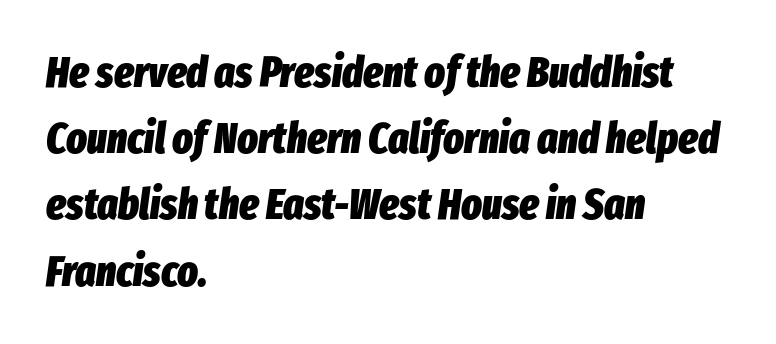
Q: Is the text bold? A: Yes.
Q: Is the text italic (slanted)? A: Yes, it leans right by about 8 degrees.
Q: Is the text underlined? A: No.
Q: How is the paragraph aligned? A: Left-aligned.
Q: Is the spacing between letters normal or unusually wide? A: Normal.
Q: Is the spacing between lines tight, normal or loose? A: Normal.
Q: Width (condensed, normal, or wide)? A: Condensed.
Q: Stroke contrast? A: Low.
Q: x-height? A: Medium.
Q: Monospaced? A: No.
